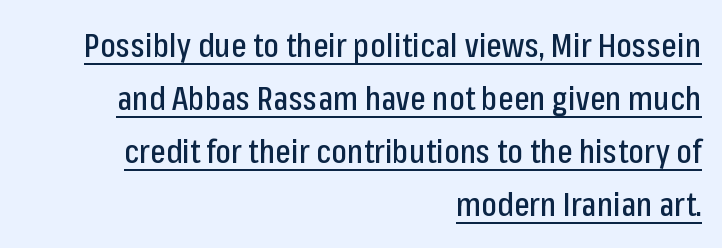
Quick note: not italic, upright. The passage shown is typed in a proportional face where columns would drift. The designer left line spacing at the default. Typeset ragged left — the right edge is the straight one. Honestly, the underline is the first thing you notice here. Font category for this specimen: sans-serif.
